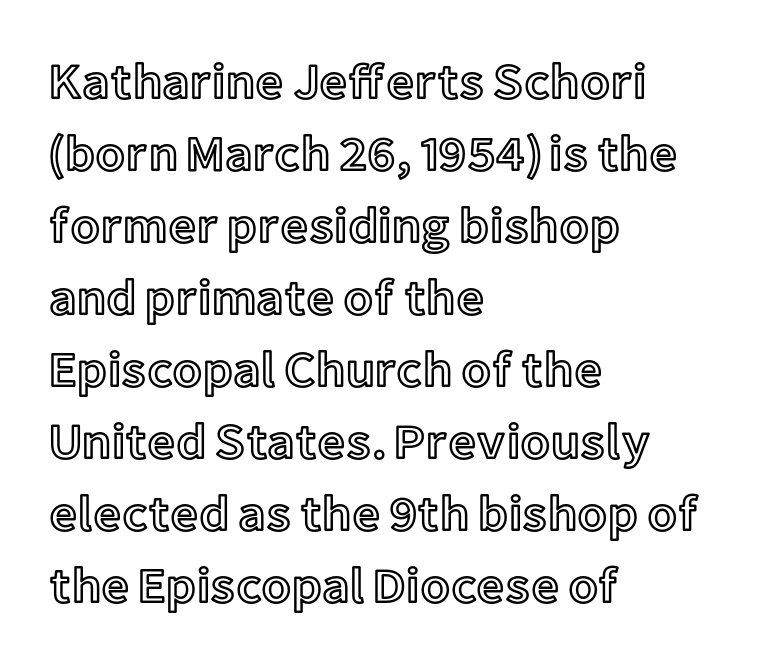
Q: Is the text italic (slanted)? A: No, it is upright.
Q: Is the text underlined? A: No.
Q: How is the paragraph aligned? A: Left-aligned.
Q: Is the spacing between letters normal or unusually wide? A: Normal.
Q: Is the spacing between lines tight, normal or loose? A: Normal.
Q: Width (condensed, normal, or wide)? A: Normal.
Q: x-height? A: Medium.
Q: Monospaced? A: No.
